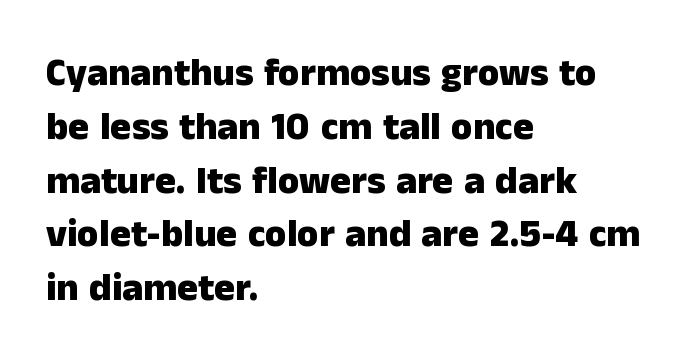
The type sits square on the baseline with zero lean. The specimen omits any rule beneath the text block's lines. The line texture is even and compact thanks to regular tracking. Short and long lines alike share a common starting point at left. A typesetter would call this proportional, since set widths differ per character.
